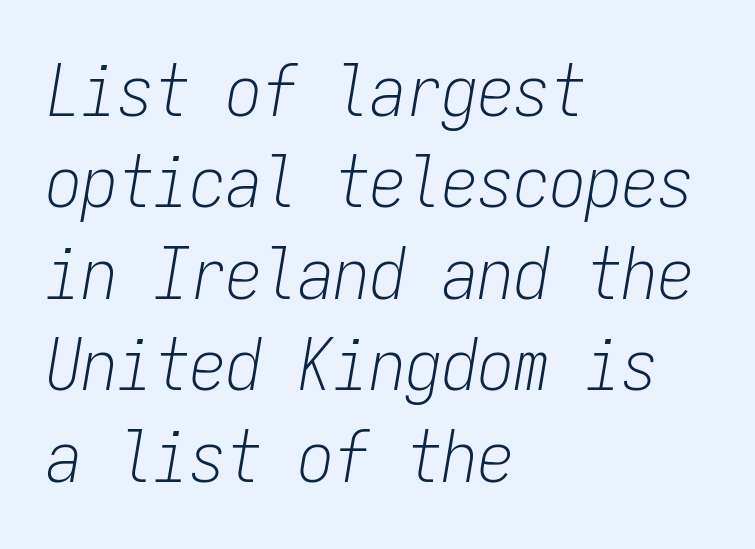
Q: Is the text bold? A: No.
Q: Is the text italic (slanted)? A: Yes, it leans right by about 9 degrees.
Q: Is the text underlined? A: No.
Q: How is the paragraph aligned? A: Left-aligned.
Q: Is the spacing between letters normal or unusually wide? A: Normal.
Q: Is the spacing between lines tight, normal or loose? A: Normal.
Q: Width (condensed, normal, or wide)? A: Condensed.
Q: Stroke contrast? A: Low.
Q: x-height? A: Medium.
Q: Monospaced? A: Yes.
